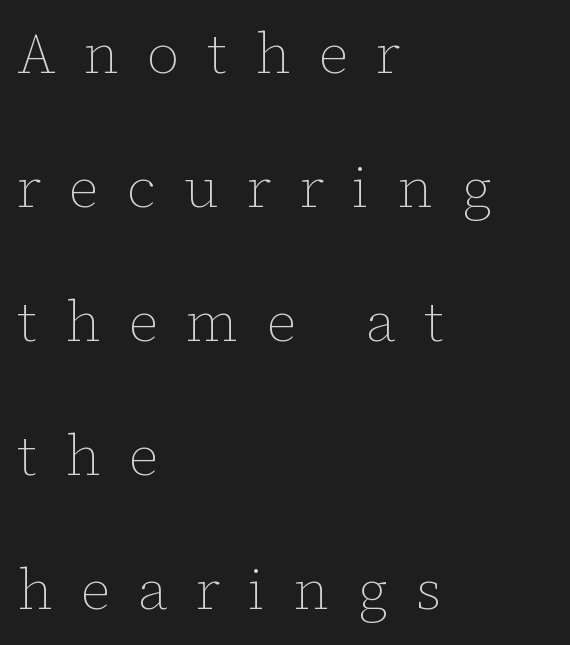
Character widths vary here, with narrow letters taking less room than wide ones. Letters rest on an invisible, unmarked baseline. Short note: letters widely spaced. The font's upright variant was chosen for this text. The line-height multiplier appears high, well above default.
